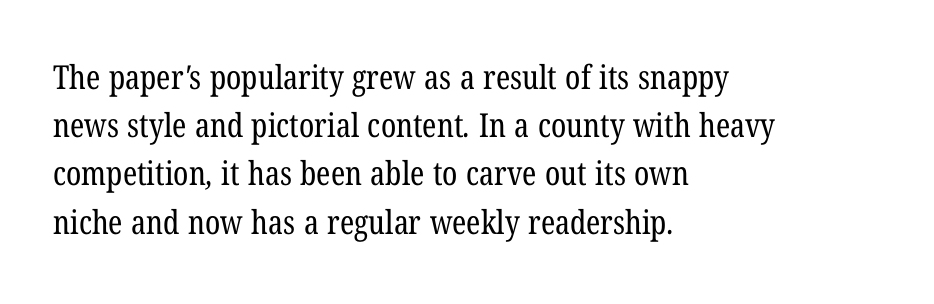
Teacher's note: observe the even left margin — that is flush-left alignment. The space directly below the letters is spotless. Does extra space separate the letters? No, they use regular spacing. The letters advance in unequal steps, a hallmark of proportional type.
